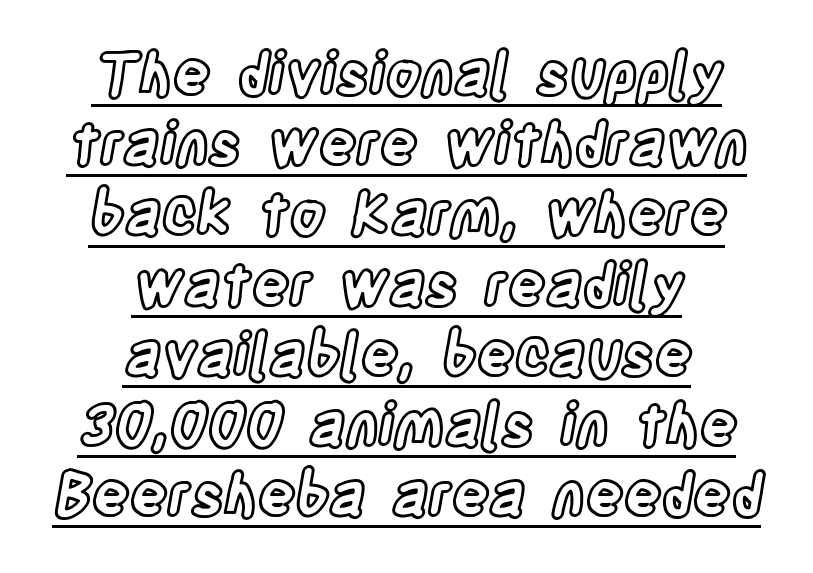
Notice how the passage keeps no hard edge, just a central spine. Honestly, the underline is the first thing you notice here. Students, note that the glyphs here touch the page at normal intervals. Looks like regular typesetting: each glyph gets only the width it needs.
